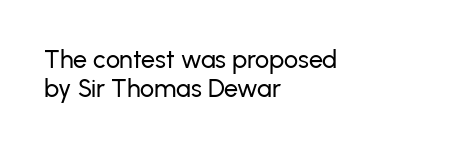
Between one letter and the next there's only the usual sliver of space. Left-aligned paragraph, ragged on the right. Bare-footed words on every line. You can tell it's not italic because the verticals are truly vertical.
